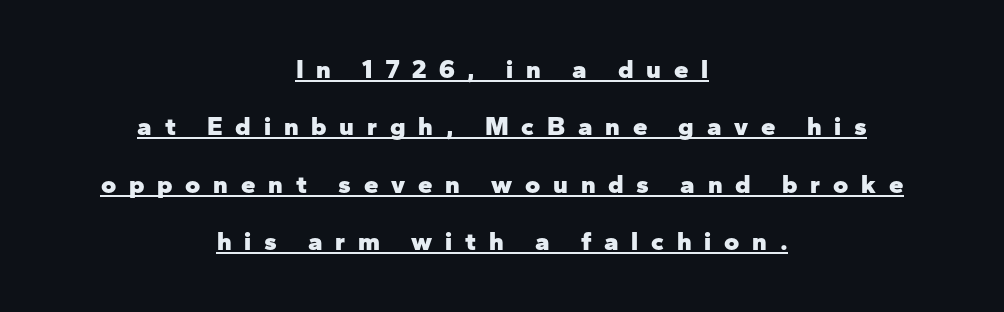
A great deal of white space separates one row of letters from the next. In terms of letterspacing, this is a distinctly airy, spread setting. These characters rest on top of a visible drawn line. Designer's note — italics off, roman on.
